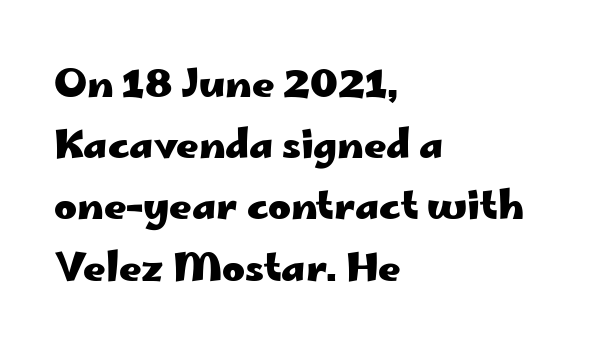
{"serif": "no", "italic": "no", "bold": "yes", "weight": "heavy", "width": "wide", "stroke_contrast": "low", "x_height": "small", "monospaced": "no", "underline": "no", "align": "left", "line_spacing": "normal", "line_spacing_ratio": 1.57, "letter_spacing": "normal", "letter_spacing_em": 0.0, "glyph_px": 39}
